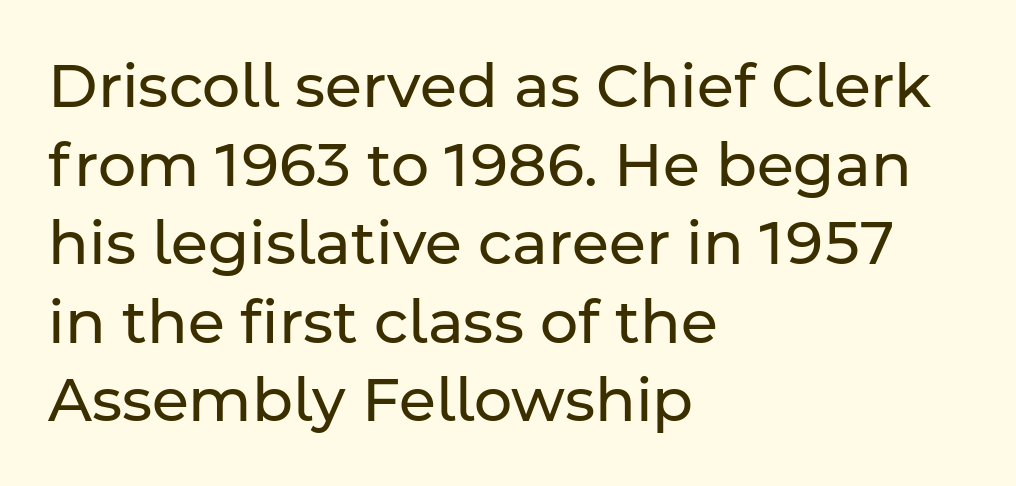
The image shows 60 px regular-weight sans-serif type, upright; set left-aligned, normal line spacing (1.31x), normal letter spacing, not underlined; low stroke contrast and a medium x-height.
